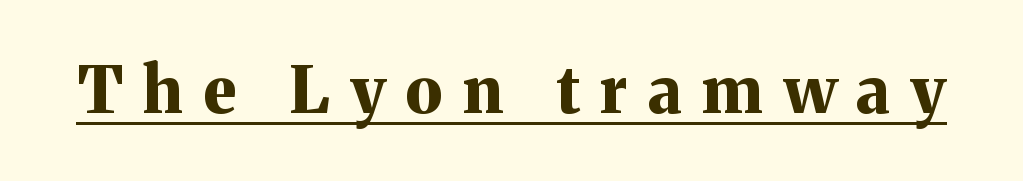
Q: Is the text bold? A: Yes.
Q: Is the text italic (slanted)? A: No, it is upright.
Q: Is the typeface a serif or a sans-serif typeface? A: Serif.
Q: Is the text underlined? A: Yes.
Q: Is the spacing between letters normal or unusually wide? A: Unusually wide.
Q: Width (condensed, normal, or wide)? A: Normal.
Q: Stroke contrast? A: Medium.
Q: x-height? A: Medium.
Q: Monospaced? A: No.
